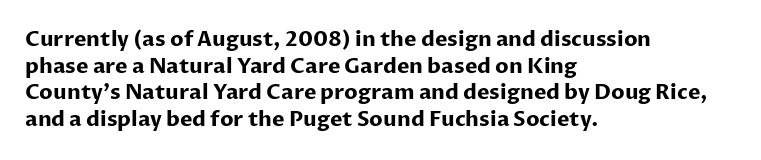
Q: Is the text bold? A: Yes.
Q: Is the text italic (slanted)? A: No, it is upright.
Q: Is the text underlined? A: No.
Q: How is the paragraph aligned? A: Left-aligned.
Q: Is the spacing between letters normal or unusually wide? A: Normal.
Q: Is the spacing between lines tight, normal or loose? A: Normal.
